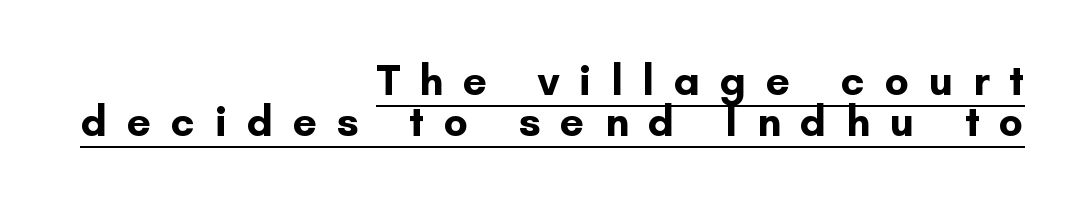
Q: Is the text bold? A: Yes.
Q: Is the text italic (slanted)? A: No, it is upright.
Q: Is the typeface a serif or a sans-serif typeface? A: Sans-serif.
Q: Is the text underlined? A: Yes.
Q: How is the paragraph aligned? A: Right-aligned.
Q: Is the spacing between letters normal or unusually wide? A: Unusually wide.
Q: Is the spacing between lines tight, normal or loose? A: Tight.
Q: Width (condensed, normal, or wide)? A: Normal.
Q: Stroke contrast? A: Low.
Q: x-height? A: Small.
Q: Monospaced? A: No.
